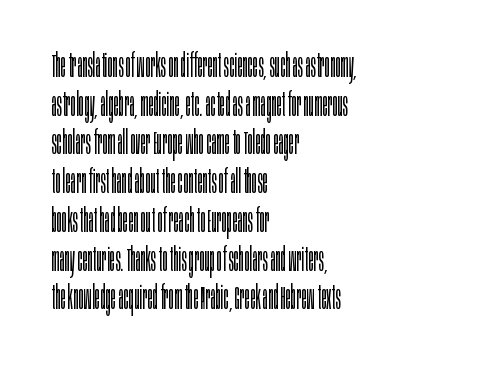
{"serif": "no", "italic": "no", "bold": "no", "weight": "light", "width": "condensed", "stroke_contrast": "low", "x_height": "large", "monospaced": "no", "underline": "no", "align": "left", "line_spacing_ratio": 1.21, "letter_spacing": "normal", "letter_spacing_em": 0.0, "glyph_px": 32}
